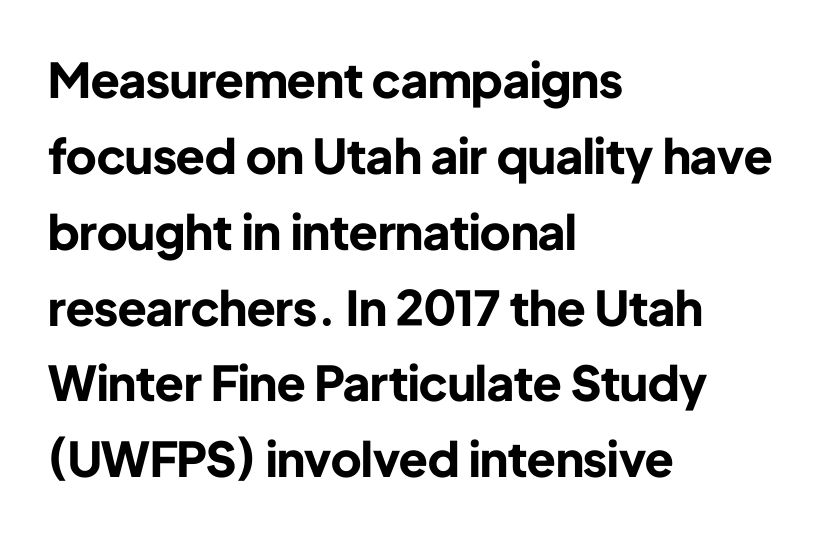
The typeface chosen for these lines omits serifs. The lines sit at an ordinary, default distance from one another. Is the type bold? Yes — the strokes are clearly thick and heavy. The lettering stays uniformly vertical, giving the passage a roman look. The letters sit at their default tracking, neither squeezed nor spread.
